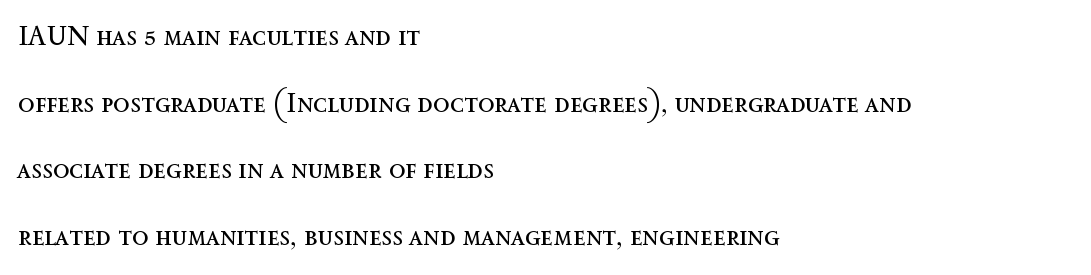
Q: Is the text bold? A: No.
Q: Is the text italic (slanted)? A: No, it is upright.
Q: Is the text underlined? A: No.
Q: How is the paragraph aligned? A: Left-aligned.
Q: Is the spacing between letters normal or unusually wide? A: Normal.
Q: Is the spacing between lines tight, normal or loose? A: Loose.
